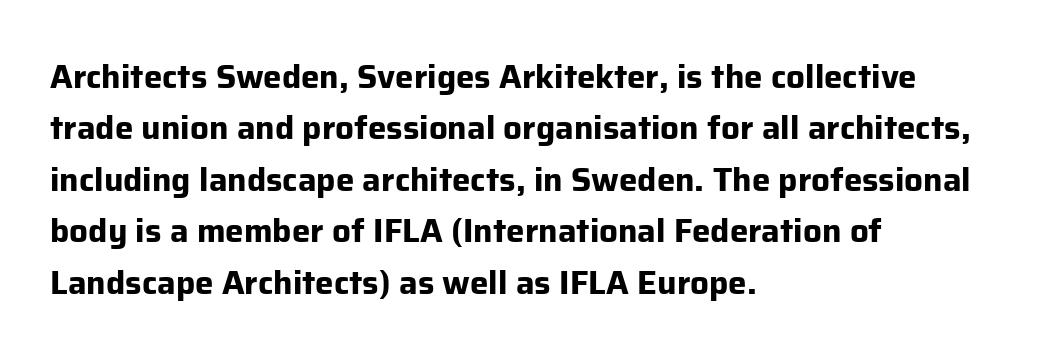
{"serif": "no", "italic": "no", "bold": "yes", "weight": "bold", "width": "normal", "stroke_contrast": "low", "x_height": "medium", "monospaced": "no", "underline": "no", "align": "left", "line_spacing": "normal", "line_spacing_ratio": 1.56, "letter_spacing": "normal", "letter_spacing_em": 0.0, "glyph_px": 33}
